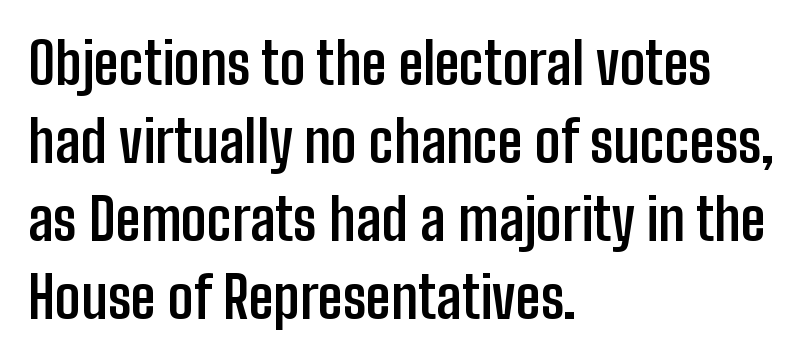
{"serif": "no", "italic": "no", "bold": "yes", "weight": "semibold", "width": "condensed", "stroke_contrast": "low", "x_height": "medium", "monospaced": "no", "underline": "no", "align": "left", "line_spacing": "normal", "line_spacing_ratio": 1.37, "letter_spacing": "normal", "letter_spacing_em": 0.0, "glyph_px": 57}
